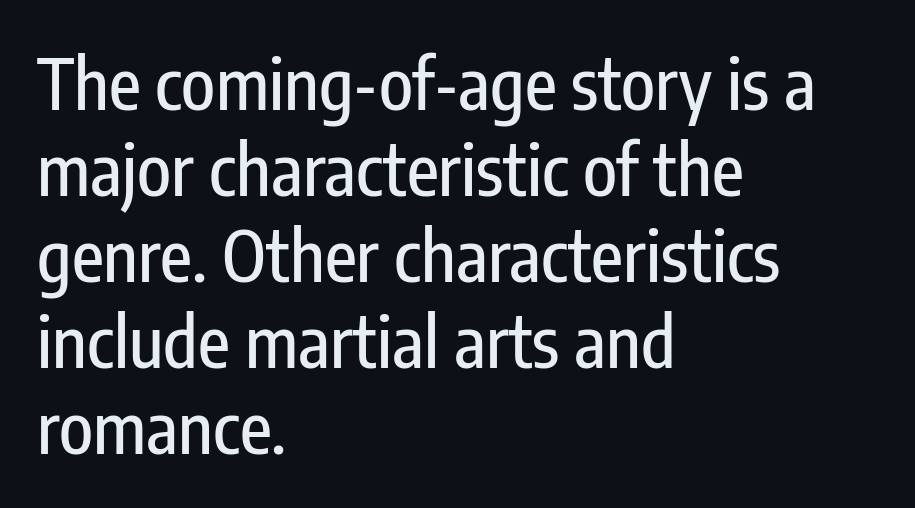
Q: Is the text italic (slanted)? A: No, it is upright.
Q: Is the typeface a serif or a sans-serif typeface? A: Sans-serif.
Q: Is the text underlined? A: No.
Q: How is the paragraph aligned? A: Left-aligned.
Q: Is the spacing between letters normal or unusually wide? A: Normal.
Q: Width (condensed, normal, or wide)? A: Condensed.
Q: Stroke contrast? A: Low.
Q: x-height? A: Medium.
Q: Monospaced? A: No.
